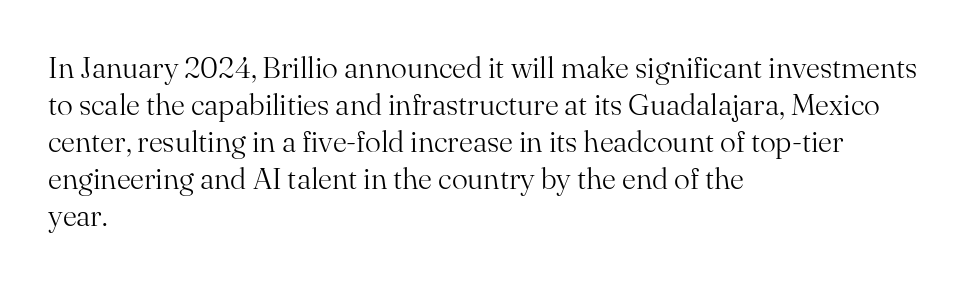
{"serif": "yes", "italic": "no", "bold": "no", "weight": "light", "width": "normal", "stroke_contrast": "medium", "x_height": "small", "monospaced": "no", "underline": "no", "align": "left", "line_spacing_ratio": 1.23, "letter_spacing": "normal", "letter_spacing_em": 0.0, "glyph_px": 30}
